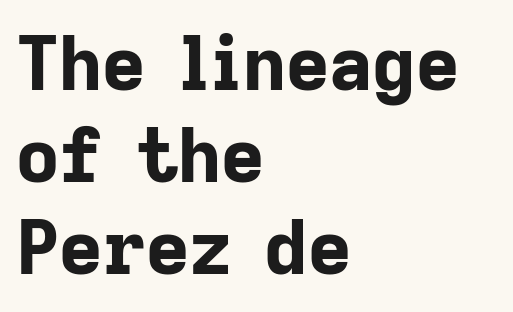
Q: Is the text bold? A: Yes.
Q: Is the text italic (slanted)? A: No, it is upright.
Q: Is the typeface a serif or a sans-serif typeface? A: Sans-serif.
Q: Is the text underlined? A: No.
Q: How is the paragraph aligned? A: Left-aligned.
Q: Is the spacing between letters normal or unusually wide? A: Normal.
Q: Width (condensed, normal, or wide)? A: Normal.
Q: Stroke contrast? A: Low.
Q: x-height? A: Medium.
Q: Monospaced? A: No.
